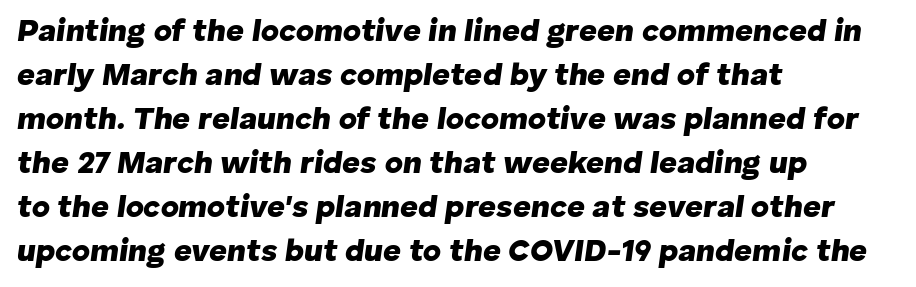
Horizontal bands of white between lines are of average thickness. These lines are rendered in a variable-pitch font. The letters are slanted; this is an italic face. This rendering uses left alignment, leaving the right contour irregular.
